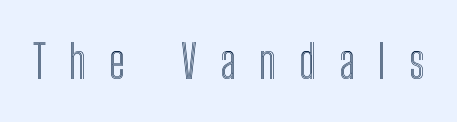
The glyphs are unaccompanied by any horizontal stroke below them. This sample uses expanded letter spacing, leaving extra air between glyphs. Quick note: not italic, upright. Looks like regular typesetting: each glyph gets only the width it needs.
